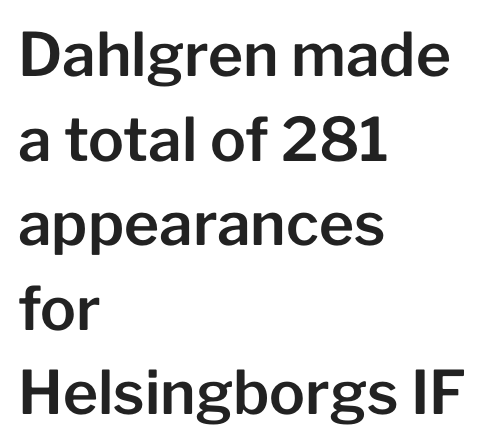
Each row of text sits above clean, open space. Inter-character spacing is left at the font's built-in metrics. Looks like regular typesetting: each glyph gets only the width it needs. Teacher's note: observe the even left margin — that is flush-left alignment.
